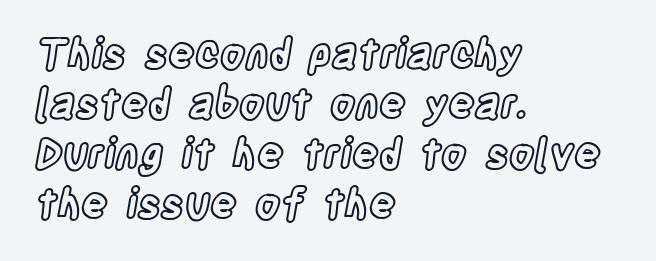
Q: Is the text italic (slanted)? A: Yes.
Q: Is the text underlined? A: No.
Q: How is the paragraph aligned? A: Left-aligned.
Q: Is the spacing between letters normal or unusually wide? A: Normal.
Q: Width (condensed, normal, or wide)? A: Condensed.
Q: x-height? A: Large.
Q: Monospaced? A: No.
